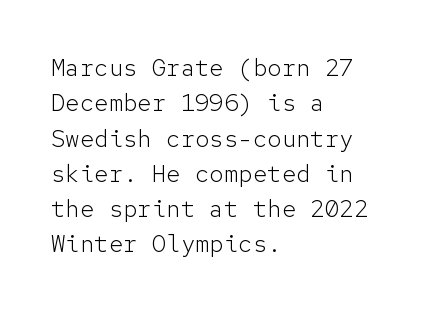
Q: Is the text bold? A: No.
Q: Is the text italic (slanted)? A: No, it is upright.
Q: Is the text underlined? A: No.
Q: How is the paragraph aligned? A: Left-aligned.
Q: Is the spacing between letters normal or unusually wide? A: Normal.
Q: Is the spacing between lines tight, normal or loose? A: Normal.
